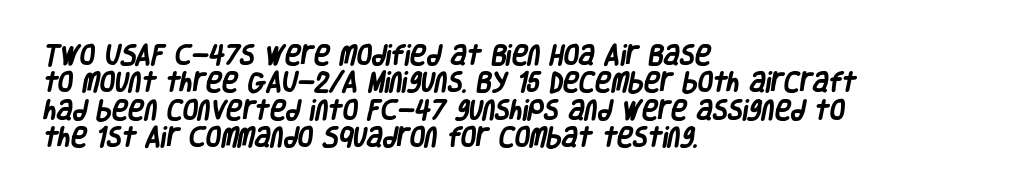
{"bold": "yes", "underline": "no", "align": "left", "line_spacing": "normal", "line_spacing_ratio": 1.25, "letter_spacing": "normal", "letter_spacing_em": 0.0, "glyph_px": 22}
